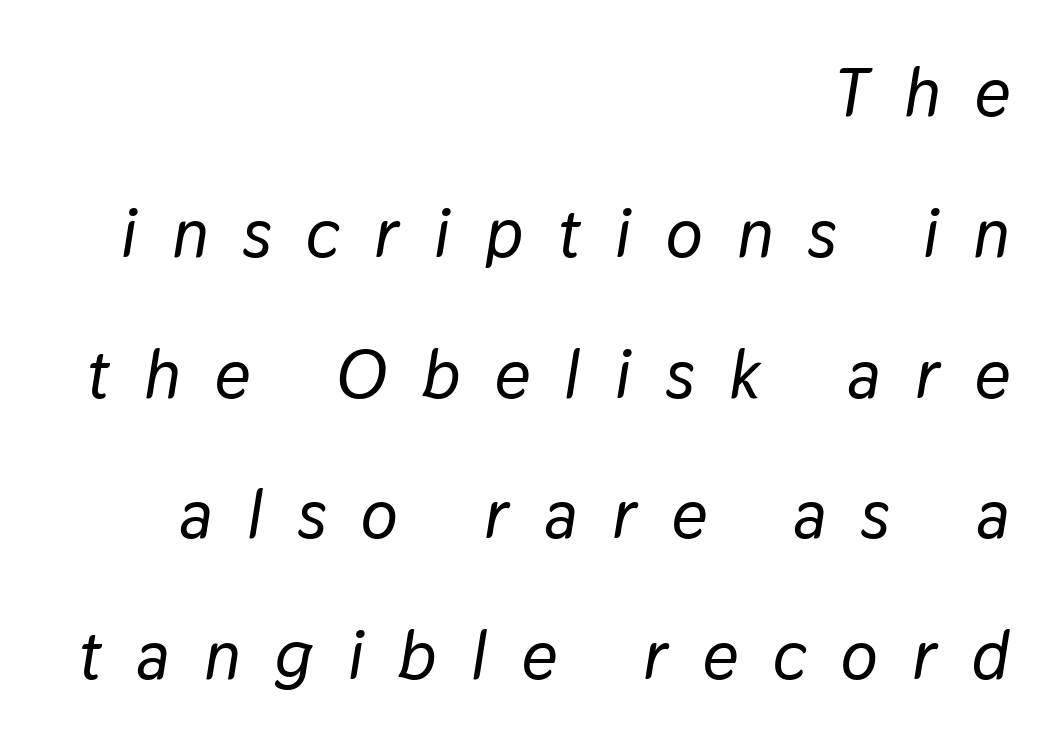
{"italic": "yes", "lean": "right", "slant_degrees": 9, "width": "normal", "stroke_contrast": "low", "x_height": "medium", "monospaced": "no", "underline": "no", "align": "right", "line_spacing": "loose", "line_spacing_ratio": 2.04, "letter_spacing": "wide", "letter_spacing_em": 0.5, "glyph_px": 69}
